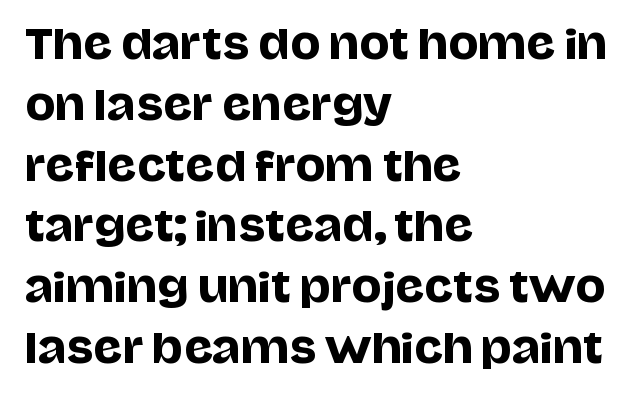
Q: Is the text italic (slanted)? A: No, it is upright.
Q: Is the typeface a serif or a sans-serif typeface? A: Sans-serif.
Q: Is the text underlined? A: No.
Q: How is the paragraph aligned? A: Left-aligned.
Q: Is the spacing between letters normal or unusually wide? A: Normal.
Q: Is the spacing between lines tight, normal or loose? A: Normal.
Q: Width (condensed, normal, or wide)? A: Normal.
Q: Stroke contrast? A: Low.
Q: x-height? A: Large.
Q: Monospaced? A: No.
